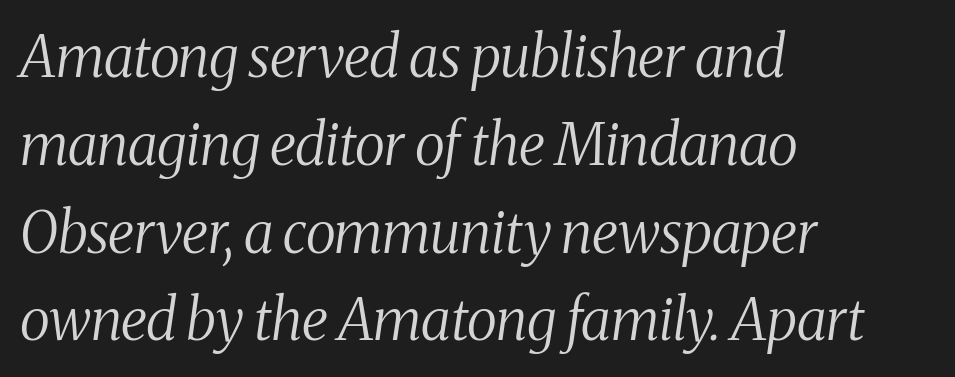
{"serif": "yes", "italic": "yes", "lean": "right", "slant_degrees": 8, "bold": "no", "weight": "regular", "width": "condensed", "stroke_contrast": "medium", "x_height": "medium", "monospaced": "no", "underline": "no", "align": "left", "line_spacing": "normal", "line_spacing_ratio": 1.54, "letter_spacing": "normal", "letter_spacing_em": 0.0, "glyph_px": 57}
